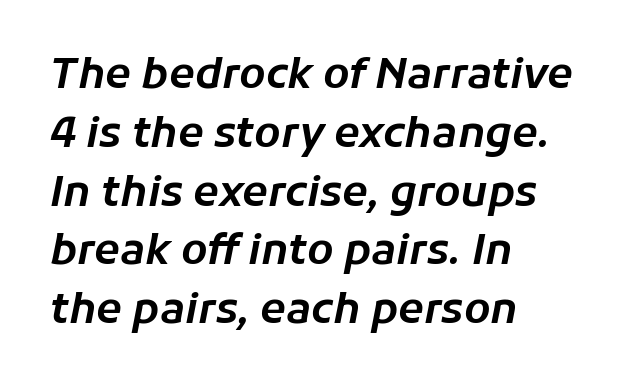
The image shows 42 px text type, italic (leaning right); set left-aligned, normal line spacing (1.4x), normal letter spacing, not underlined; low stroke contrast and a medium x-height.
